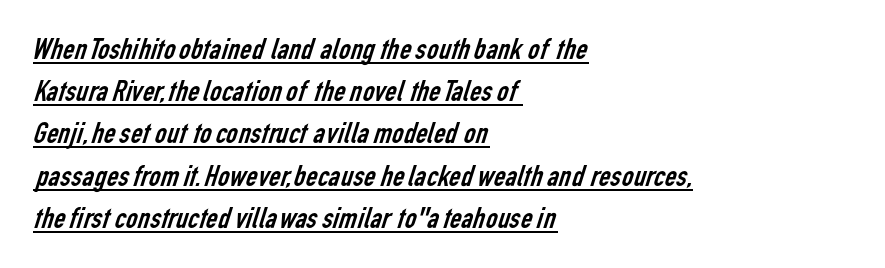
{"serif": "no", "bold": "no", "weight": "regular", "width": "condensed", "stroke_contrast": "low", "x_height": "medium", "monospaced": "no", "underline": "yes", "align": "left", "line_spacing": "normal", "line_spacing_ratio": 1.32, "letter_spacing": "normal", "letter_spacing_em": 0.0, "glyph_px": 32}
